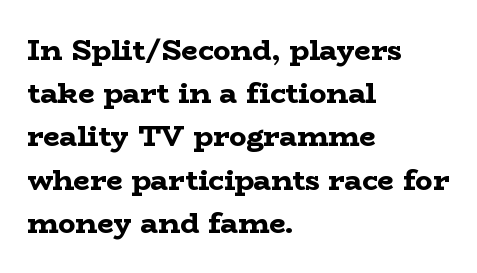
{"serif": "yes", "italic": "no", "bold": "yes", "weight": "bold", "width": "wide", "stroke_contrast": "low", "x_height": "medium", "monospaced": "no", "underline": "no", "align": "left", "line_spacing": "normal", "line_spacing_ratio": 1.49, "letter_spacing": "normal", "letter_spacing_em": 0.0, "glyph_px": 29}
